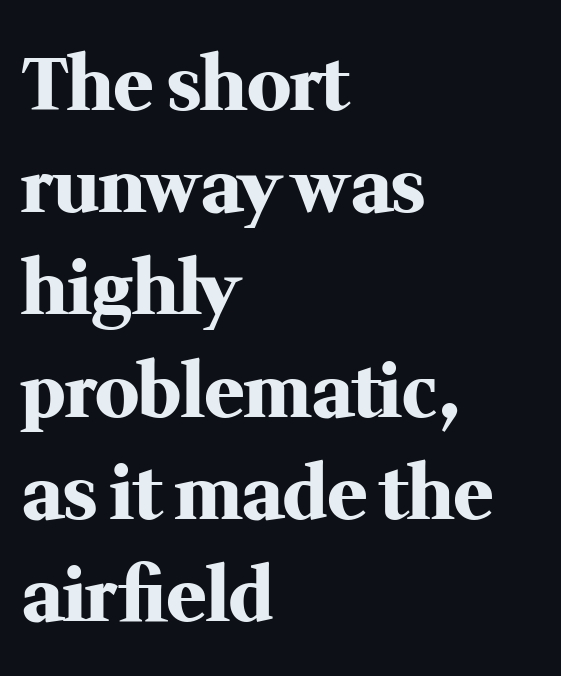
{"serif": "yes", "italic": "no", "bold": "yes", "weight": "heavy", "width": "normal", "stroke_contrast": "medium", "x_height": "medium", "monospaced": "no", "underline": "no", "align": "left", "line_spacing": "normal", "line_spacing_ratio": 1.4, "letter_spacing": "normal", "letter_spacing_em": 0.0, "glyph_px": 73}
